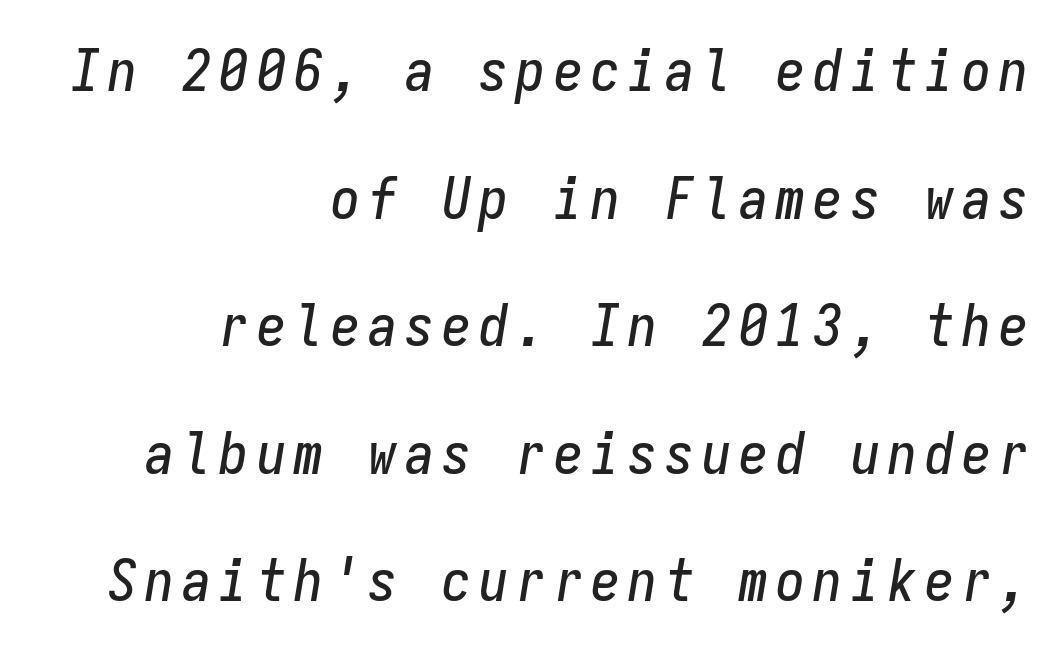
{"italic": "yes", "lean": "right", "slant_degrees": 9, "width": "condensed", "stroke_contrast": "low", "x_height": "medium", "monospaced": "yes", "underline": "no", "align": "right", "line_spacing": "loose", "line_spacing_ratio": 2.2, "glyph_px": 58}
